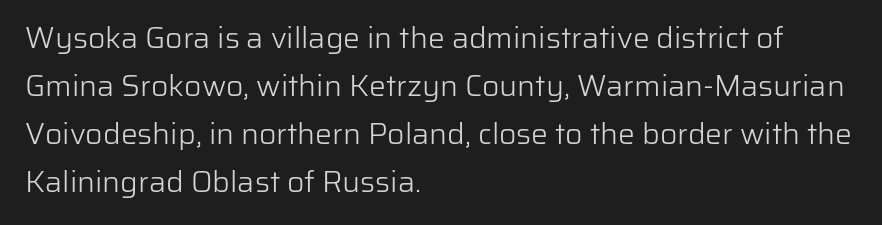
{"serif": "no", "italic": "no", "bold": "no", "weight": "light", "width": "normal", "stroke_contrast": "low", "x_height": "medium", "monospaced": "no", "underline": "no", "align": "left", "line_spacing": "normal", "line_spacing_ratio": 1.6, "letter_spacing": "normal", "letter_spacing_em": 0.0, "glyph_px": 30}
